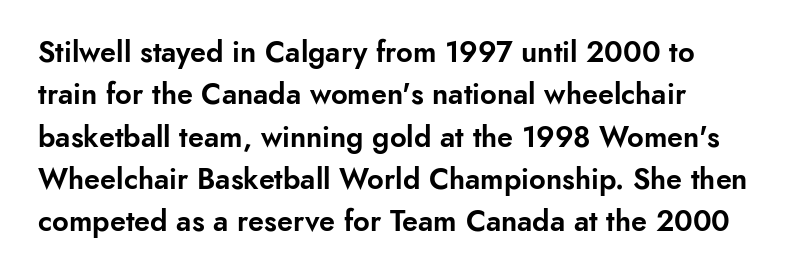
Q: Is the text italic (slanted)? A: No, it is upright.
Q: Is the typeface a serif or a sans-serif typeface? A: Sans-serif.
Q: Is the text underlined? A: No.
Q: How is the paragraph aligned? A: Left-aligned.
Q: Is the spacing between letters normal or unusually wide? A: Normal.
Q: Is the spacing between lines tight, normal or loose? A: Normal.
Q: Width (condensed, normal, or wide)? A: Normal.
Q: Stroke contrast? A: Low.
Q: x-height? A: Small.
Q: Monospaced? A: No.
